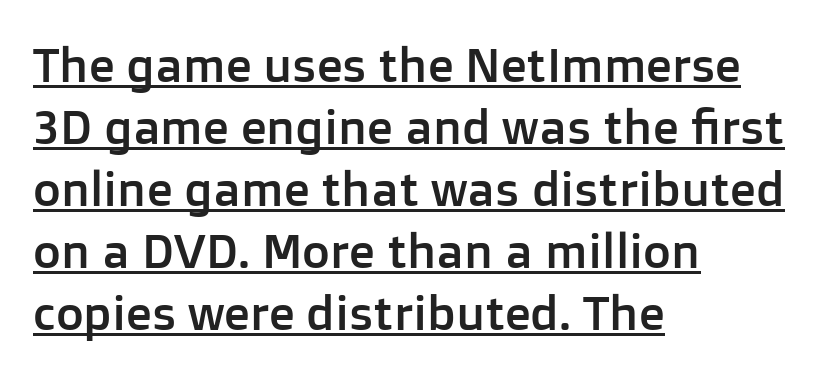
Q: Is the text italic (slanted)? A: No, it is upright.
Q: Is the typeface a serif or a sans-serif typeface? A: Sans-serif.
Q: Is the text underlined? A: Yes.
Q: How is the paragraph aligned? A: Left-aligned.
Q: Is the spacing between letters normal or unusually wide? A: Normal.
Q: Is the spacing between lines tight, normal or loose? A: Normal.
Q: Width (condensed, normal, or wide)? A: Normal.
Q: Stroke contrast? A: Low.
Q: x-height? A: Medium.
Q: Monospaced? A: No.
